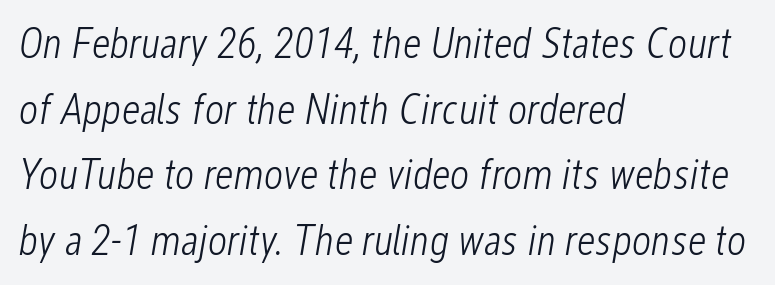
Q: Is the text bold? A: No.
Q: Is the text italic (slanted)? A: Yes, it leans right by about 12 degrees.
Q: Is the text underlined? A: No.
Q: How is the paragraph aligned? A: Left-aligned.
Q: Is the spacing between letters normal or unusually wide? A: Normal.
Q: Is the spacing between lines tight, normal or loose? A: Normal.
Q: Width (condensed, normal, or wide)? A: Condensed.
Q: Stroke contrast? A: Low.
Q: x-height? A: Medium.
Q: Monospaced? A: No.
